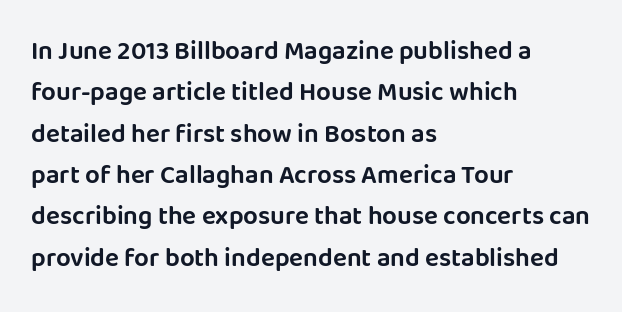
Q: Is the text italic (slanted)? A: No, it is upright.
Q: Is the text underlined? A: No.
Q: How is the paragraph aligned? A: Left-aligned.
Q: Is the spacing between letters normal or unusually wide? A: Normal.
Q: Is the spacing between lines tight, normal or loose? A: Normal.
